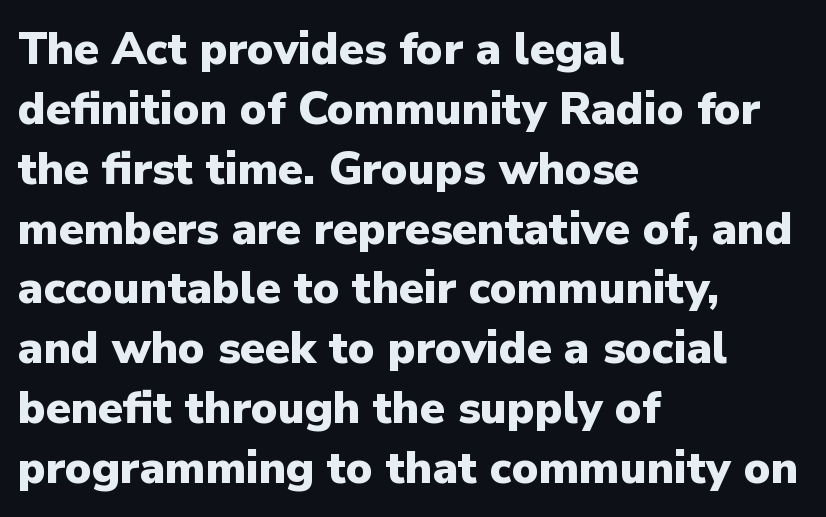
{"serif": "no", "italic": "no", "bold": "yes", "weight": "heavy", "width": "normal", "stroke_contrast": "low", "x_height": "medium", "monospaced": "no", "underline": "no", "align": "left", "line_spacing": "normal", "line_spacing_ratio": 1.33, "letter_spacing": "normal", "letter_spacing_em": 0.0, "glyph_px": 45}
